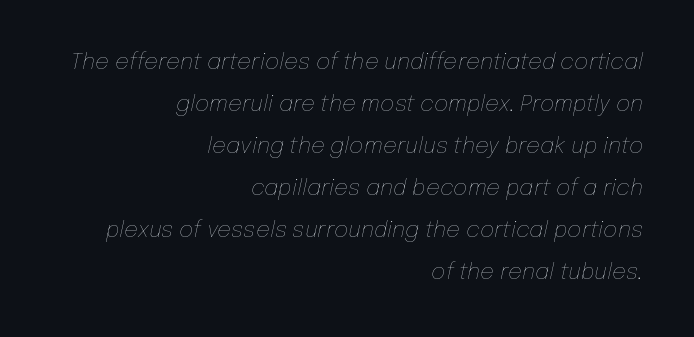
{"italic": "yes", "lean": "right", "slant_degrees": 12, "bold": "no", "underline": "no", "align": "right", "line_spacing": "loose", "line_spacing_ratio": 1.91, "letter_spacing": "normal", "letter_spacing_em": 0.0, "glyph_px": 22}
